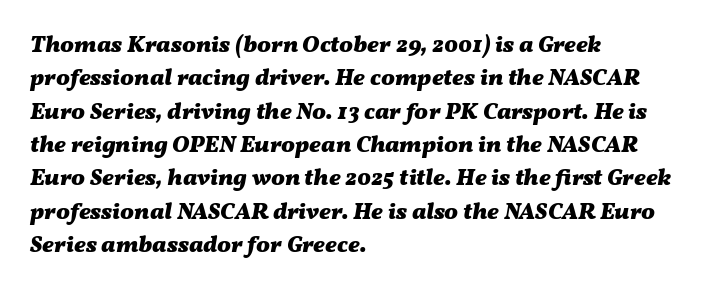
The image shows 23 px bold type, italic (leaning right); set left-aligned, normal line spacing (1.45x), normal letter spacing, not underlined.
